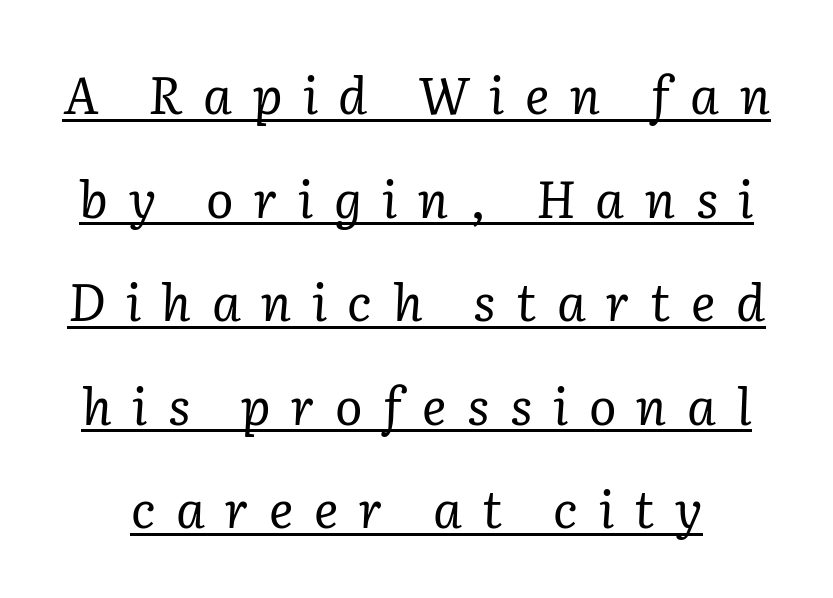
Like a heading marked for emphasis, these lines bear an underscore. Look at the tracking — it's clearly loosened, letters drifting apart. The cut favours lightness, reaching ordinary text weight at its darkest. Would a proofreader flag this as italicized? Yes.
